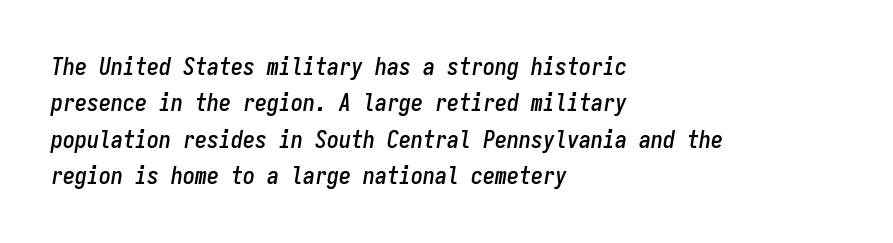
Notice how the stems are inclined rather than vertical — that's the hallmark of italics. The strip under each line holds only bare page. The face used here is rendered with its standard letterfit. Honestly, the row spacing looks completely unremarkable. Left-aligned paragraph, ragged on the right.
